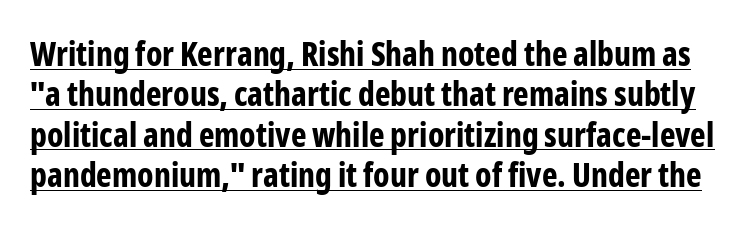
Q: Is the text bold? A: Yes.
Q: Is the text italic (slanted)? A: No, it is upright.
Q: Is the typeface a serif or a sans-serif typeface? A: Sans-serif.
Q: Is the text underlined? A: Yes.
Q: Is the spacing between letters normal or unusually wide? A: Normal.
Q: Width (condensed, normal, or wide)? A: Condensed.
Q: Stroke contrast? A: Low.
Q: x-height? A: Medium.
Q: Monospaced? A: No.
